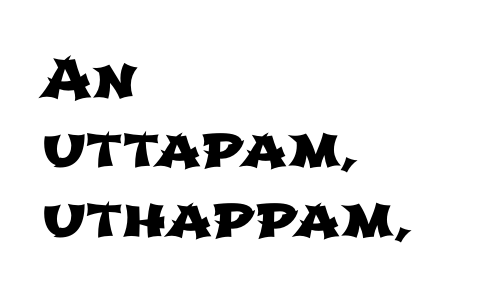
{"serif": "no", "width": "wide", "stroke_contrast": "low", "x_height": "medium", "monospaced": "no", "underline": "no", "align": "left", "line_spacing": "normal", "line_spacing_ratio": 1.26, "letter_spacing": "normal", "letter_spacing_em": 0.0, "glyph_px": 55}
